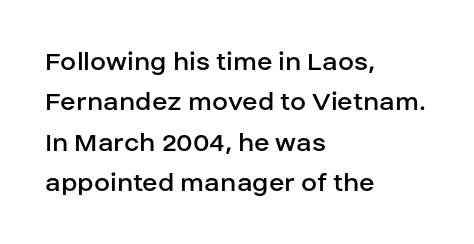
Q: Is the text bold? A: No.
Q: Is the text italic (slanted)? A: No, it is upright.
Q: Is the typeface a serif or a sans-serif typeface? A: Sans-serif.
Q: Is the text underlined? A: No.
Q: How is the paragraph aligned? A: Left-aligned.
Q: Is the spacing between letters normal or unusually wide? A: Normal.
Q: Is the spacing between lines tight, normal or loose? A: Normal.
Q: Width (condensed, normal, or wide)? A: Normal.
Q: Stroke contrast? A: Low.
Q: x-height? A: Large.
Q: Monospaced? A: No.
